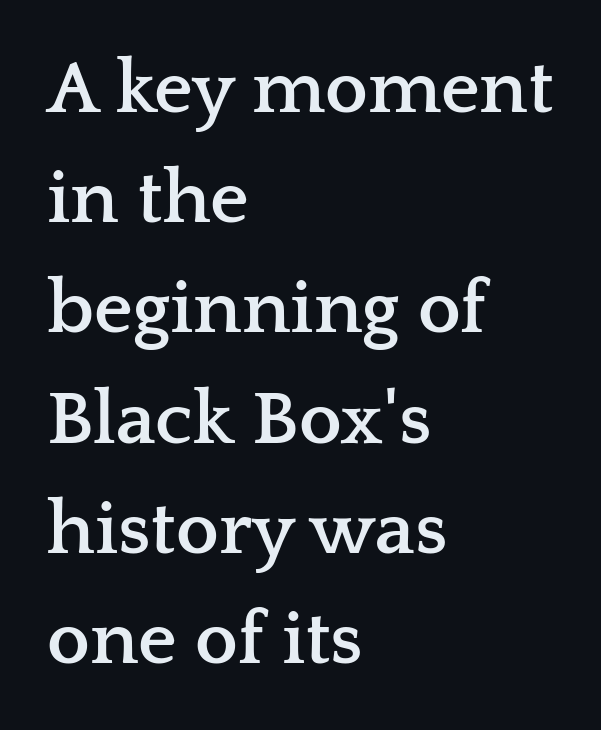
{"serif": "yes", "italic": "no", "bold": "yes", "weight": "semibold", "width": "wide", "stroke_contrast": "low", "x_height": "medium", "monospaced": "no", "underline": "no", "align": "left", "line_spacing": "normal", "line_spacing_ratio": 1.45, "letter_spacing": "normal", "letter_spacing_em": 0.0, "glyph_px": 76}
